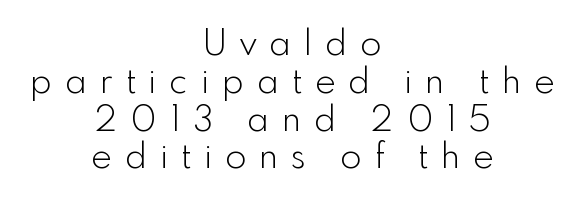
{"serif": "no", "italic": "no", "bold": "no", "weight": "light", "width": "normal", "x_height": "small", "monospaced": "no", "underline": "no", "align": "center", "line_spacing": "tight", "line_spacing_ratio": 1.08, "letter_spacing": "wide", "letter_spacing_em": 0.37, "glyph_px": 35}
